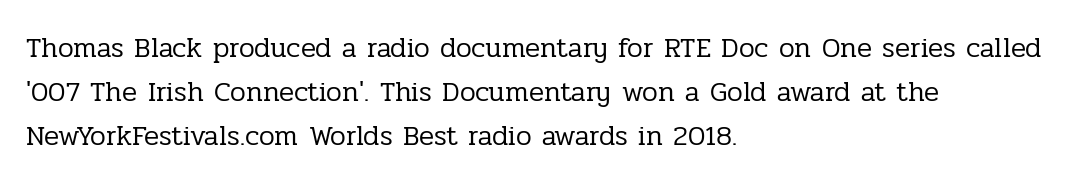
Do the letters lean? They stand straight. The typeface chosen for these lines features serifs. The weight would be labelled regular, book, light, or lighter still. Successive baselines arrive at the customary interval. The rendering uses natural spacing where letterforms have individual widths.
